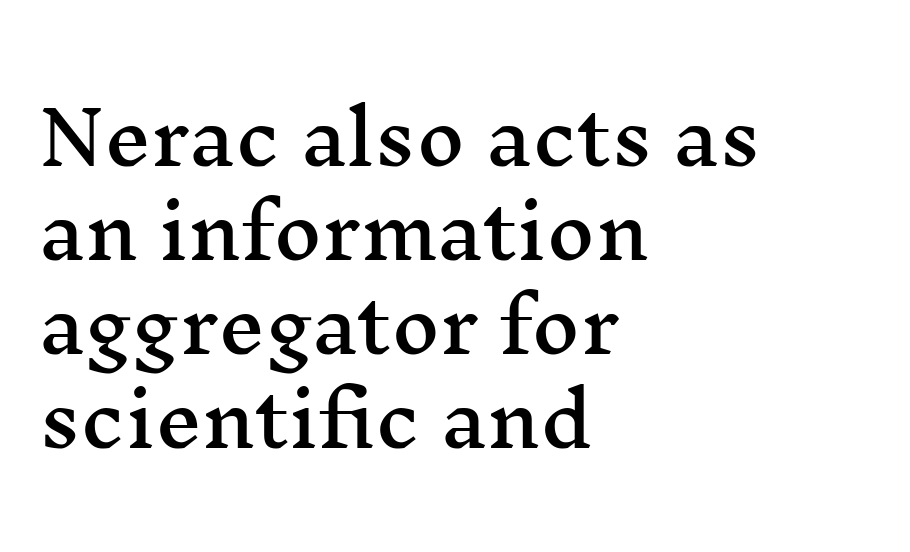
Q: Is the text italic (slanted)? A: No, it is upright.
Q: Is the typeface a serif or a sans-serif typeface? A: Serif.
Q: Is the text underlined? A: No.
Q: How is the paragraph aligned? A: Left-aligned.
Q: Is the spacing between letters normal or unusually wide? A: Normal.
Q: Is the spacing between lines tight, normal or loose? A: Normal.
Q: Width (condensed, normal, or wide)? A: Wide.
Q: Stroke contrast? A: Medium.
Q: x-height? A: Medium.
Q: Monospaced? A: No.
